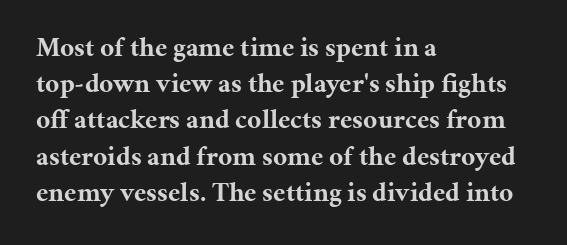
Does the weight exceed regular? Yes, all the way to bold. Inter-character spacing is left at the font's built-in metrics. If you drew a ruler down the left edge, every line would touch it. Only glyphs here, with clear space below each row. This sample keeps an unexceptional amount of space between lines.
